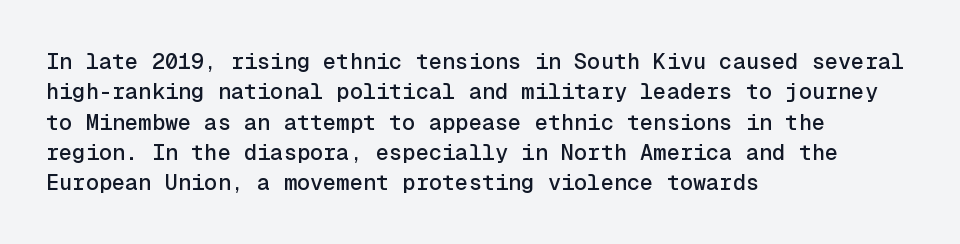
The image shows 22 px text type, upright; set left-aligned, normal line spacing (1.38x), normal letter spacing, not underlined.
